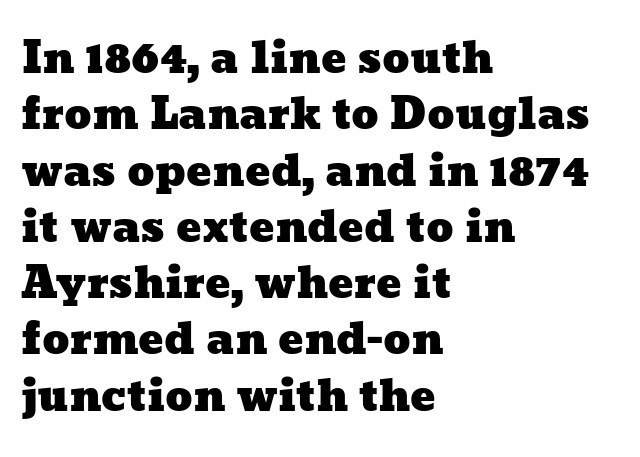
The image shows 42 px wide type; set left-aligned, normal line spacing (1.34x), normal letter spacing, not underlined; low stroke contrast and a medium x-height.
